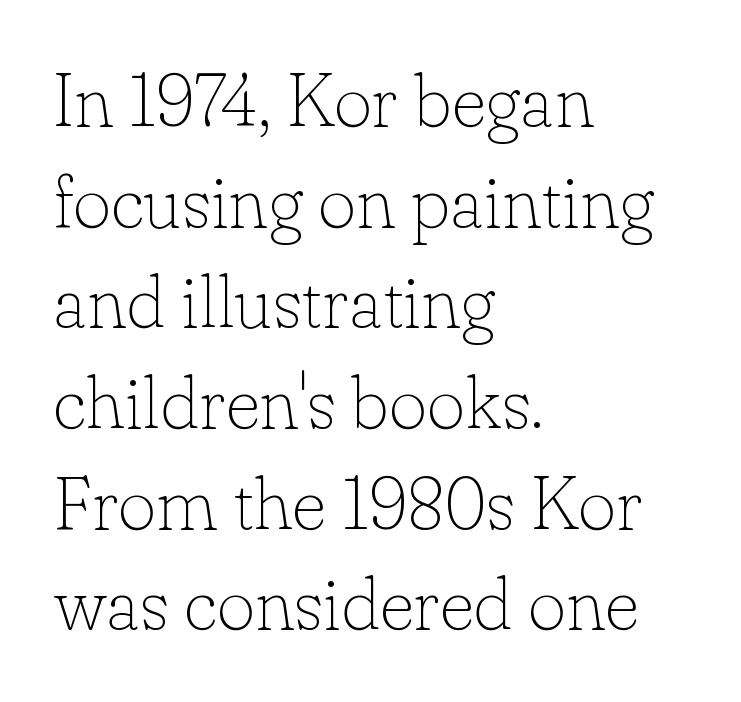
The characters are drawn with everyday or finer stroke widths. Nobody drew a line under any word here. Character widths vary here, with narrow letters taking less room than wide ones. Font category for this specimen: serif. Observe the ordinary spacing: letters are neighbours, not strangers. In CSS terms this would be text-align: left.
